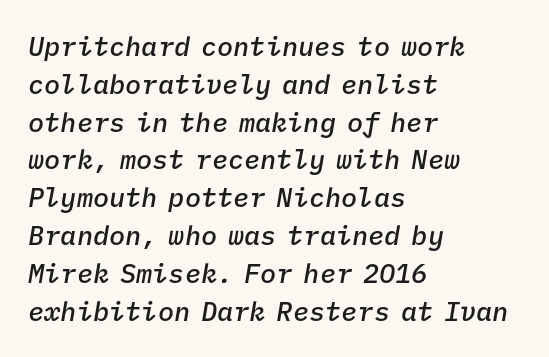
The image shows 27 px text type, italic (leaning right); set left-aligned, normal line spacing (1.4x), normal letter spacing, not underlined.
